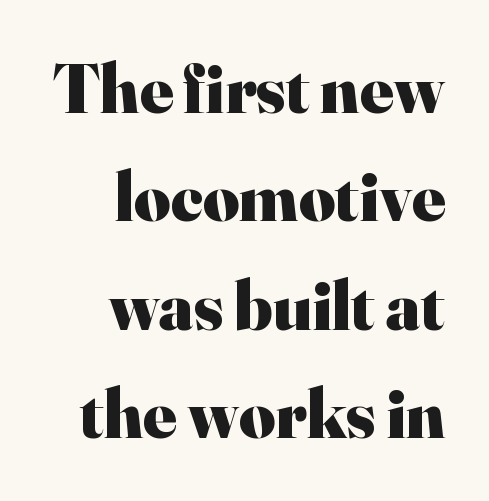
The image shows 70 px heavy serif type, upright; set right-aligned, normal line spacing (1.55x), normal letter spacing, not underlined; high stroke contrast and a small x-height.
